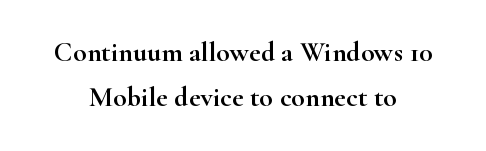
This sample has the flowing, uneven cadence of proportional lettering. Students, note that the glyphs here touch the page at normal intervals. Has an underline been added? It has not. Classification — serif. Nope, not italic — everything's standing straight. Centered paragraph, ragged on both sides.
